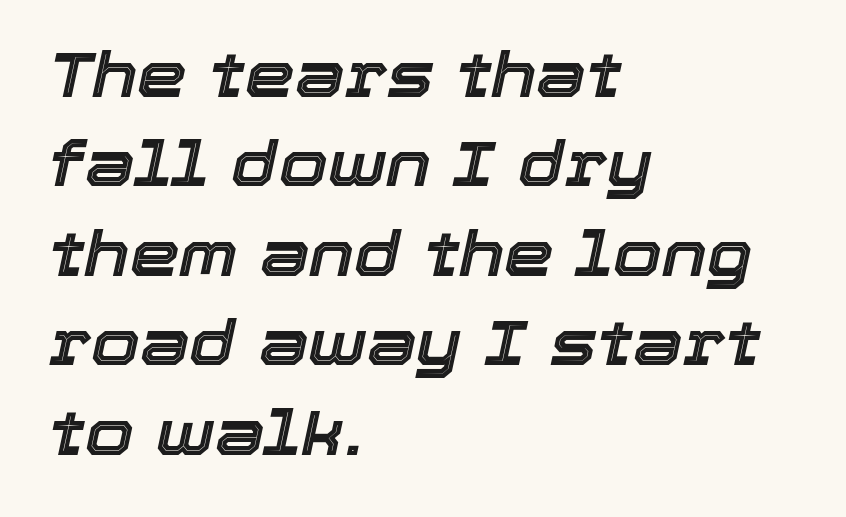
{"italic": "yes", "lean": "right", "slant_degrees": 12, "width": "normal", "x_height": "medium", "monospaced": "no", "underline": "no", "align": "left", "line_spacing": "normal", "line_spacing_ratio": 1.42, "letter_spacing": "normal", "letter_spacing_em": 0.0, "glyph_px": 63}
